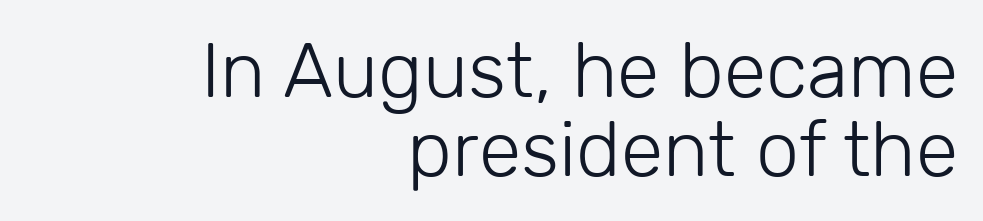
Q: Is the text bold? A: No.
Q: Is the text italic (slanted)? A: No, it is upright.
Q: Is the typeface a serif or a sans-serif typeface? A: Sans-serif.
Q: Is the text underlined? A: No.
Q: How is the paragraph aligned? A: Right-aligned.
Q: Is the spacing between letters normal or unusually wide? A: Normal.
Q: Is the spacing between lines tight, normal or loose? A: Tight.
Q: Width (condensed, normal, or wide)? A: Normal.
Q: Stroke contrast? A: Low.
Q: x-height? A: Medium.
Q: Monospaced? A: No.
